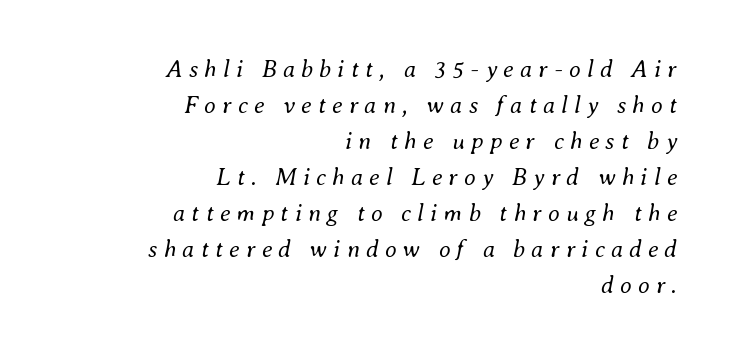
Q: Is the text bold? A: No.
Q: Is the text italic (slanted)? A: Yes, it leans right by about 8 degrees.
Q: Is the text underlined? A: No.
Q: How is the paragraph aligned? A: Right-aligned.
Q: Is the spacing between letters normal or unusually wide? A: Unusually wide.
Q: Is the spacing between lines tight, normal or loose? A: Normal.
